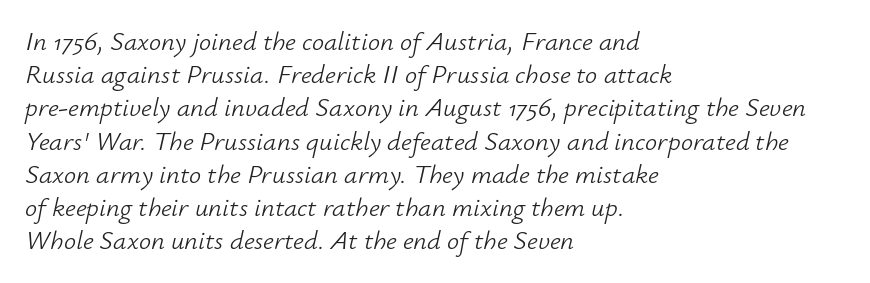
The specimen reads as italic at a glance. How are the letters spaced? Ordinarily, with no added tracking. Compared with a centered layout, this one pins lines to the left instead. Stem width sits at or under what a default text font uses. The words here are not underlined.
